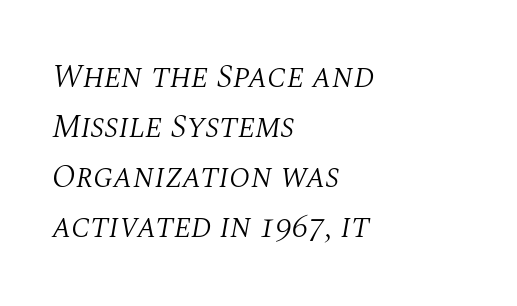
Short and long lines alike share a common starting point at left. Compared with ordinary roman type, these characters are visibly tilted. Glyph-to-glyph distance matches everyday printed text. The baseline area is clear. Observe the serifs anchoring each vertical stroke in this sample. The space between consecutive lines is moderate.
